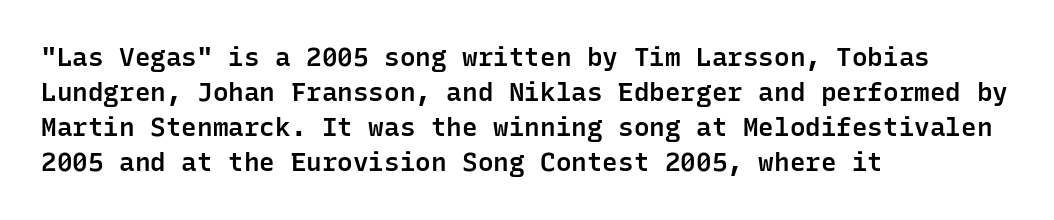
Tracking here is standard; glyphs follow each other at the usual distance. Posture: vertical. This block has exactly the height ordinary leading produces. On the weight axis this lands at semibold, roughly 600. Underline: absent. The rag falls on the right side of this text block.
